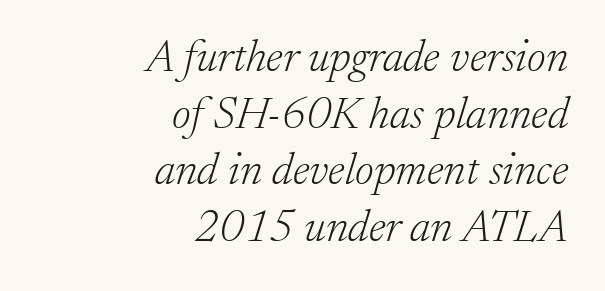
Q: Is the text bold? A: No.
Q: Is the text italic (slanted)? A: Yes, it leans right by about 17 degrees.
Q: Is the typeface a serif or a sans-serif typeface? A: Serif.
Q: Is the text underlined? A: No.
Q: How is the paragraph aligned? A: Right-aligned.
Q: Is the spacing between letters normal or unusually wide? A: Normal.
Q: Is the spacing between lines tight, normal or loose? A: Normal.
Q: Width (condensed, normal, or wide)? A: Normal.
Q: Stroke contrast? A: Low.
Q: x-height? A: Medium.
Q: Monospaced? A: No.
